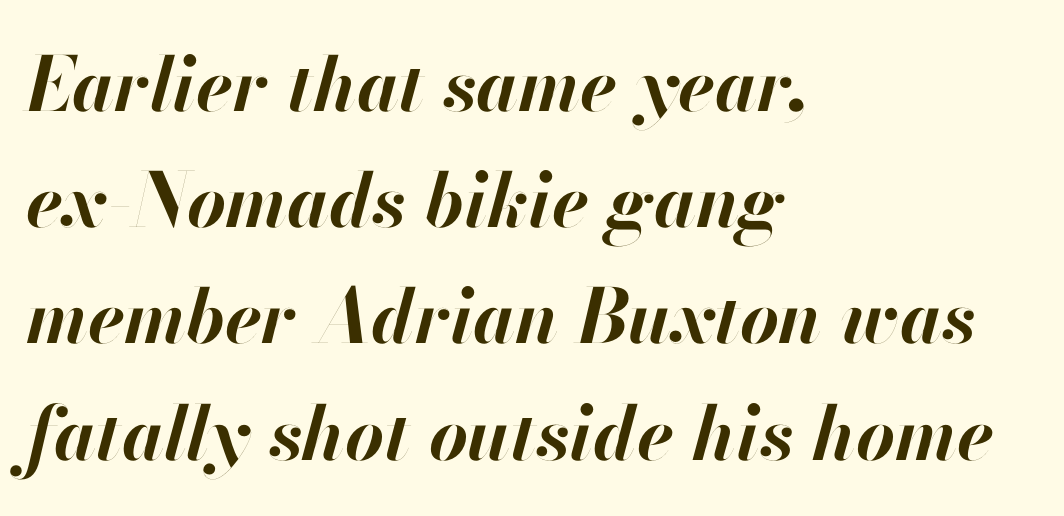
The specimen reads as italic at a glance. Where is the straight margin? On the left. Strong, thick strokes mark this as bold type. Is this a fixed-width face? No — the glyphs have proportional, varying widths. One glance says typical: line gaps are just what's usual. Short note: letters normally spaced.
